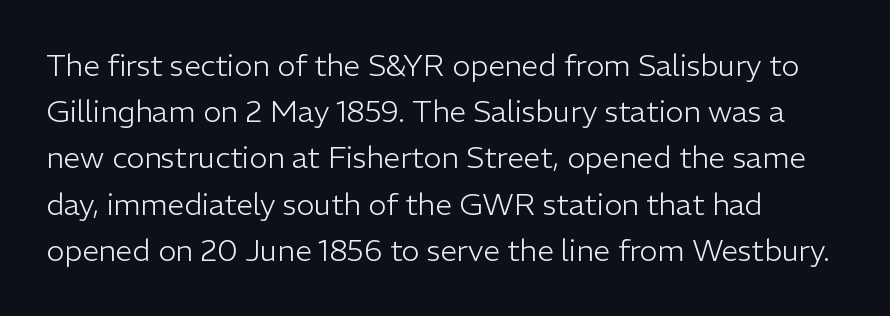
Q: Is the text bold? A: No.
Q: Is the text italic (slanted)? A: No, it is upright.
Q: Is the typeface a serif or a sans-serif typeface? A: Sans-serif.
Q: Is the text underlined? A: No.
Q: How is the paragraph aligned? A: Left-aligned.
Q: Is the spacing between letters normal or unusually wide? A: Normal.
Q: Is the spacing between lines tight, normal or loose? A: Normal.
Q: Width (condensed, normal, or wide)? A: Normal.
Q: Stroke contrast? A: Low.
Q: x-height? A: Medium.
Q: Monospaced? A: No.
